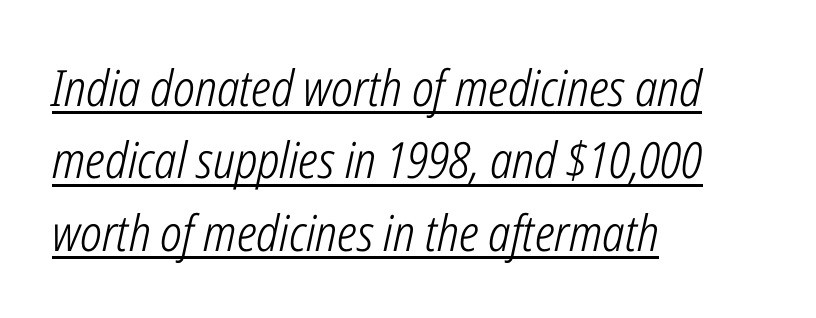
Does the copy run flush right? No — it runs flush left. The tracking reads as untouched default to a designer's eye. The glyphs look as if they've been sheared to an angle. Evenly set lines give the paragraph a standard silhouette. Think standard paragraph weight, or any step lighter than that. Has an underline been added? It has.
